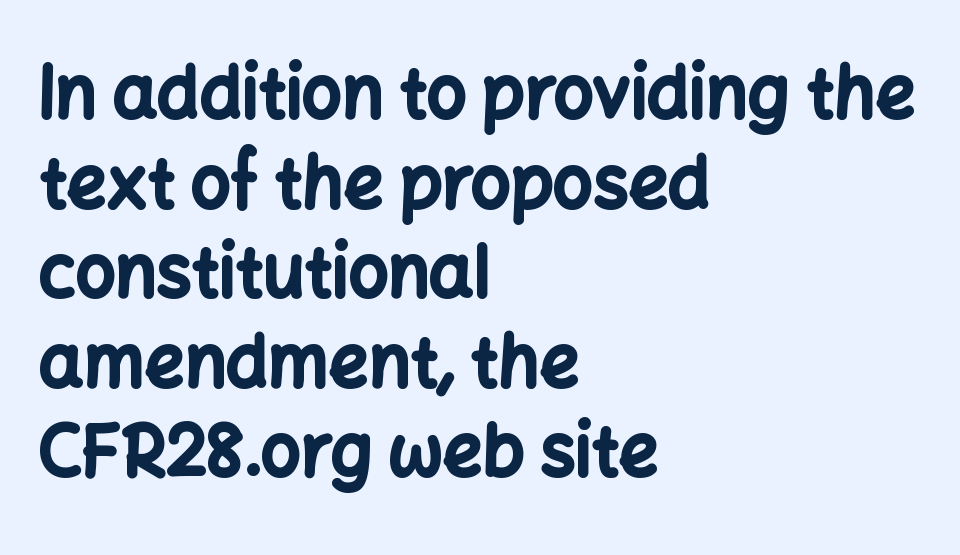
Compared with a centered layout, this one pins lines to the left instead. Nobody touched the tracking dial on this one. Typographic density is high because the face is bold. No feet cap the strokes, marking this as sans-serif type.
